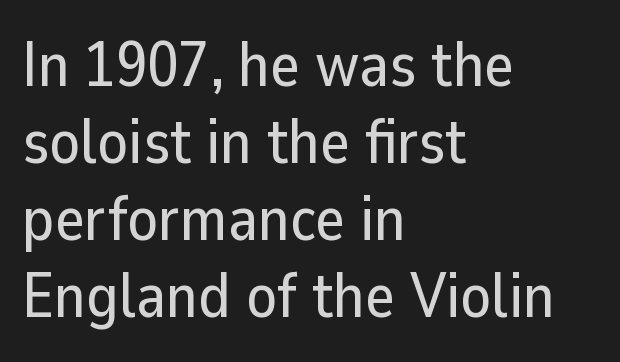
Q: Is the text italic (slanted)? A: No, it is upright.
Q: Is the typeface a serif or a sans-serif typeface? A: Sans-serif.
Q: Is the text underlined? A: No.
Q: How is the paragraph aligned? A: Left-aligned.
Q: Is the spacing between letters normal or unusually wide? A: Normal.
Q: Width (condensed, normal, or wide)? A: Normal.
Q: Stroke contrast? A: Low.
Q: x-height? A: Medium.
Q: Monospaced? A: No.
